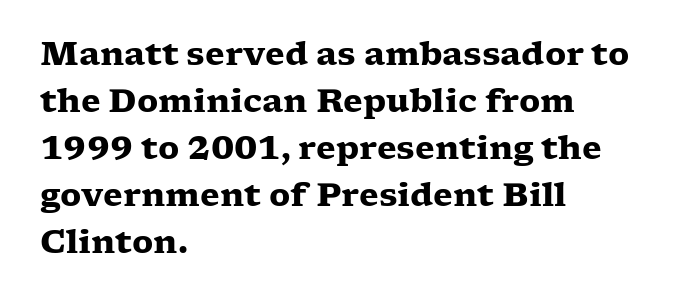
The image shows 32 px heavy, wide serif type, upright; set left-aligned, normal line spacing (1.47x), normal letter spacing, not underlined; low stroke contrast and a medium x-height.
